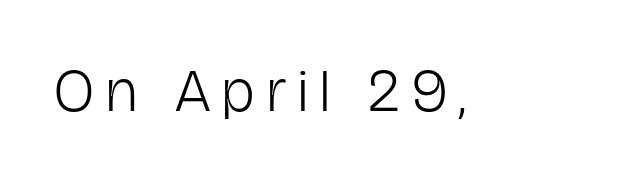
The image shows 61 px light, condensed sans-serif type, upright; set unusually wide letter spacing (+0.2 em), not underlined; low stroke contrast and a medium x-height.
